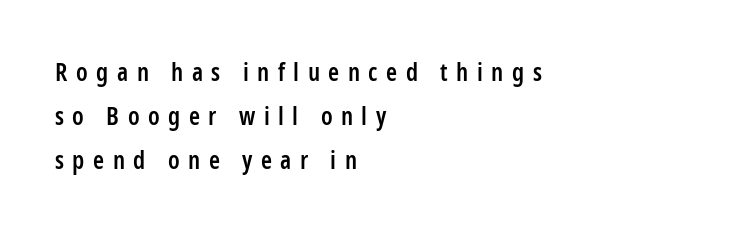
Q: Is the text bold? A: Semi-bold.
Q: Is the text italic (slanted)? A: No, it is upright.
Q: Is the text underlined? A: No.
Q: How is the paragraph aligned? A: Left-aligned.
Q: Is the spacing between letters normal or unusually wide? A: Unusually wide.
